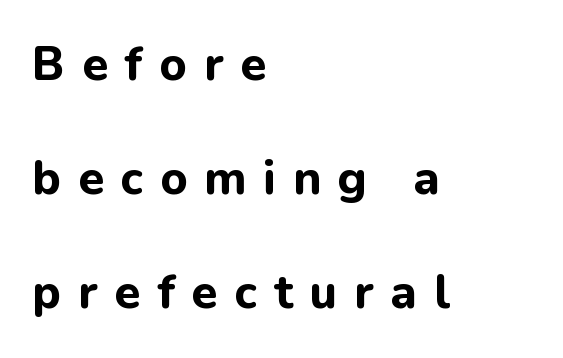
Q: Is the text bold? A: Yes.
Q: Is the text italic (slanted)? A: No, it is upright.
Q: Is the typeface a serif or a sans-serif typeface? A: Sans-serif.
Q: Is the text underlined? A: No.
Q: How is the paragraph aligned? A: Left-aligned.
Q: Is the spacing between letters normal or unusually wide? A: Unusually wide.
Q: Is the spacing between lines tight, normal or loose? A: Loose.
Q: Width (condensed, normal, or wide)? A: Normal.
Q: Stroke contrast? A: Low.
Q: x-height? A: Medium.
Q: Monospaced? A: No.
